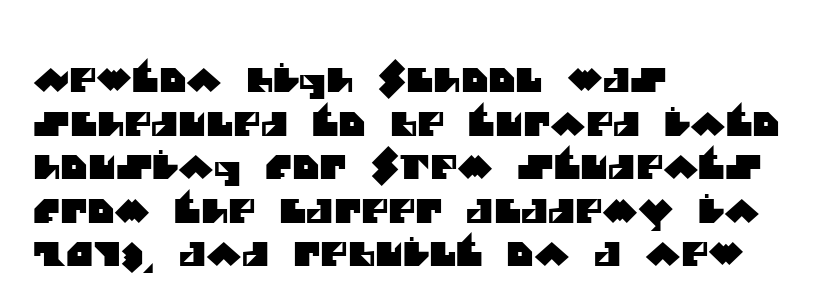
This sample keeps an unexceptional amount of space between lines. This sample uses a sans-serif face. The typesetter chose a ragged-right arrangement here. Nobody touched the tracking dial on this one.
